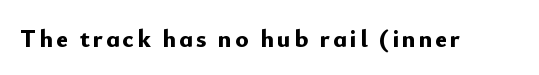
{"italic": "no", "bold": "yes", "underline": "no", "glyph_px": 25}
